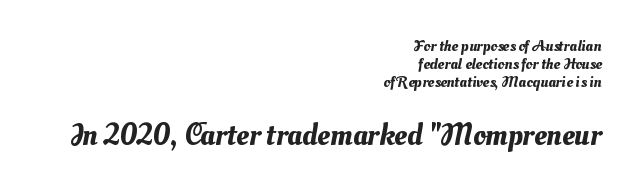
You get the small type first, then a jump to larger type. Do the characters align in a grid? No, the font is proportional. A typesetter would call this leading minimal, almost set solid. If you drew a ruler down the right edge, every line would touch it. No extra tracking has been applied to these lines.
